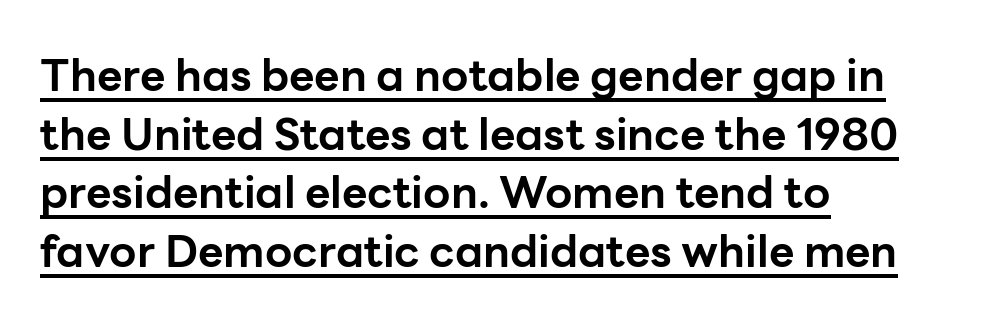
Q: Is the text bold? A: Yes.
Q: Is the text italic (slanted)? A: No, it is upright.
Q: Is the typeface a serif or a sans-serif typeface? A: Sans-serif.
Q: Is the text underlined? A: Yes.
Q: How is the paragraph aligned? A: Left-aligned.
Q: Is the spacing between letters normal or unusually wide? A: Normal.
Q: Is the spacing between lines tight, normal or loose? A: Normal.
Q: Width (condensed, normal, or wide)? A: Normal.
Q: Stroke contrast? A: Low.
Q: x-height? A: Medium.
Q: Monospaced? A: No.
